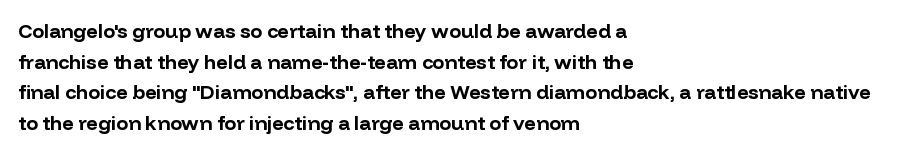
Q: Is the text bold? A: Yes.
Q: Is the text italic (slanted)? A: No, it is upright.
Q: Is the text underlined? A: No.
Q: How is the paragraph aligned? A: Left-aligned.
Q: Is the spacing between letters normal or unusually wide? A: Normal.
Q: Is the spacing between lines tight, normal or loose? A: Normal.
